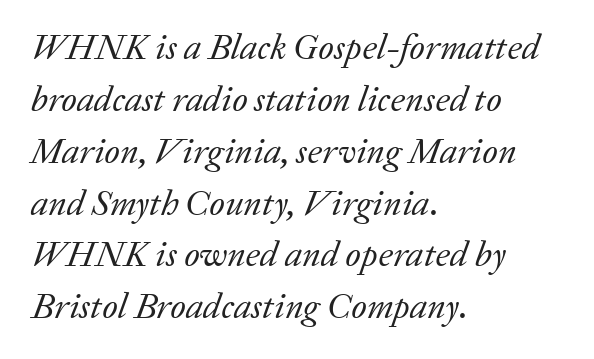
Q: Is the text bold? A: No.
Q: Is the text italic (slanted)? A: Yes, it leans right by about 20 degrees.
Q: Is the typeface a serif or a sans-serif typeface? A: Serif.
Q: Is the text underlined? A: No.
Q: How is the paragraph aligned? A: Left-aligned.
Q: Is the spacing between letters normal or unusually wide? A: Normal.
Q: Is the spacing between lines tight, normal or loose? A: Normal.
Q: Width (condensed, normal, or wide)? A: Normal.
Q: Stroke contrast? A: Low.
Q: x-height? A: Medium.
Q: Monospaced? A: No.
